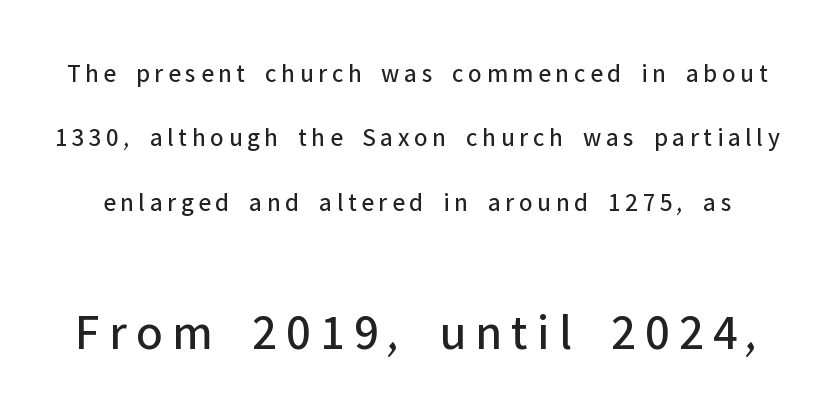
{"serif": "no", "italic": "no", "bold": "no", "weight": "regular", "width": "normal", "stroke_contrast": "low", "x_height": "medium", "monospaced": "no", "underline": "no", "line_spacing": "loose", "line_spacing_ratio": 2.48, "larger_block": "second", "size_ratio": 1.96, "glyph_px": 51}
